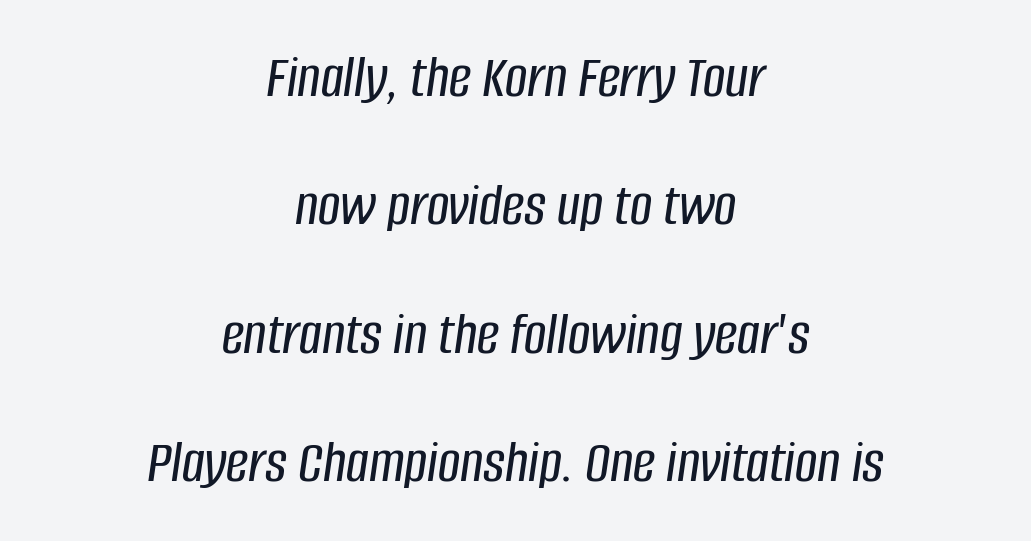
Q: Is the text italic (slanted)? A: Yes, it leans right by about 8 degrees.
Q: Is the text underlined? A: No.
Q: How is the paragraph aligned? A: Centered.
Q: Is the spacing between letters normal or unusually wide? A: Normal.
Q: Is the spacing between lines tight, normal or loose? A: Loose.
Q: Width (condensed, normal, or wide)? A: Condensed.
Q: Stroke contrast? A: Low.
Q: x-height? A: Large.
Q: Monospaced? A: No.
